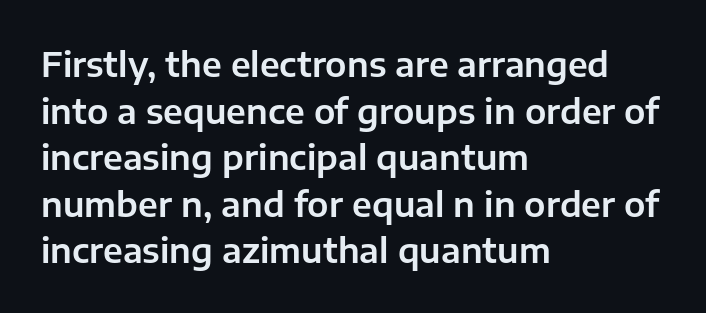
{"serif": "no", "italic": "no", "width": "normal", "stroke_contrast": "low", "x_height": "medium", "monospaced": "no", "underline": "no", "align": "left", "line_spacing": "normal", "line_spacing_ratio": 1.37, "letter_spacing": "normal", "letter_spacing_em": 0.0, "glyph_px": 34}
